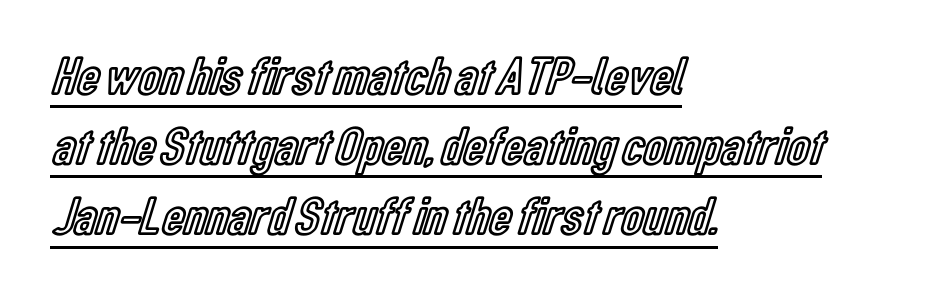
{"width": "condensed", "x_height": "medium", "monospaced": "no", "underline": "yes", "align": "left", "line_spacing": "normal", "line_spacing_ratio": 1.3, "letter_spacing": "normal", "letter_spacing_em": 0.0, "glyph_px": 54}
